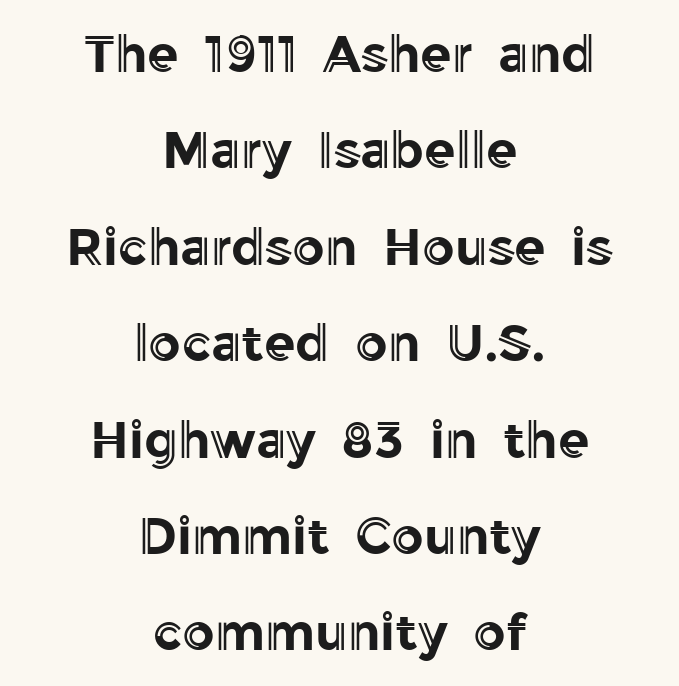
{"italic": "no", "width": "normal", "x_height": "medium", "monospaced": "no", "underline": "no", "align": "center", "line_spacing_ratio": 1.89, "letter_spacing": "normal", "letter_spacing_em": 0.0, "glyph_px": 51}
